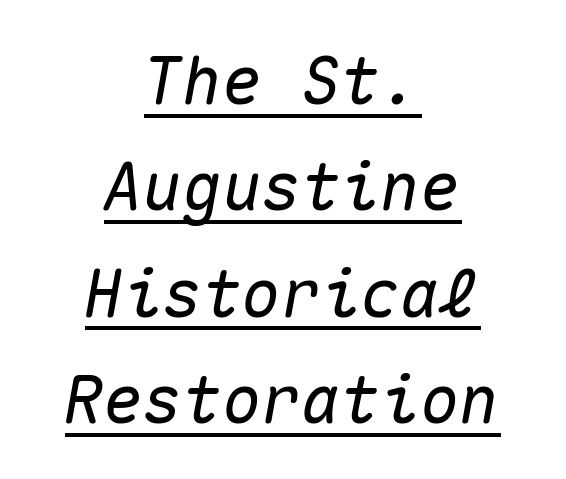
{"italic": "yes", "lean": "right", "slant_degrees": 10, "width": "normal", "stroke_contrast": "medium", "x_height": "medium", "monospaced": "yes", "underline": "yes", "align": "center", "line_spacing": "normal", "line_spacing_ratio": 1.61, "letter_spacing": "normal", "letter_spacing_em": 0.0, "glyph_px": 66}
